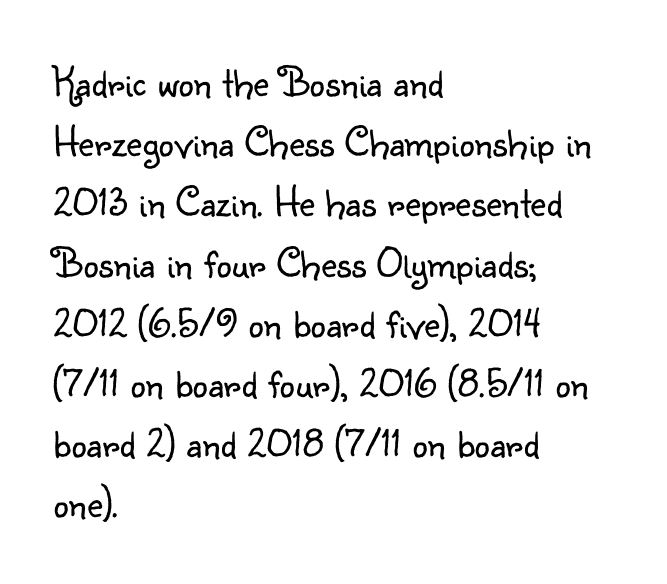
{"serif": "no", "italic": "no", "bold": "no", "weight": "light", "width": "normal", "stroke_contrast": "low", "x_height": "small", "monospaced": "no", "underline": "no", "align": "left", "line_spacing": "normal", "line_spacing_ratio": 1.4, "letter_spacing": "normal", "letter_spacing_em": 0.0, "glyph_px": 43}
